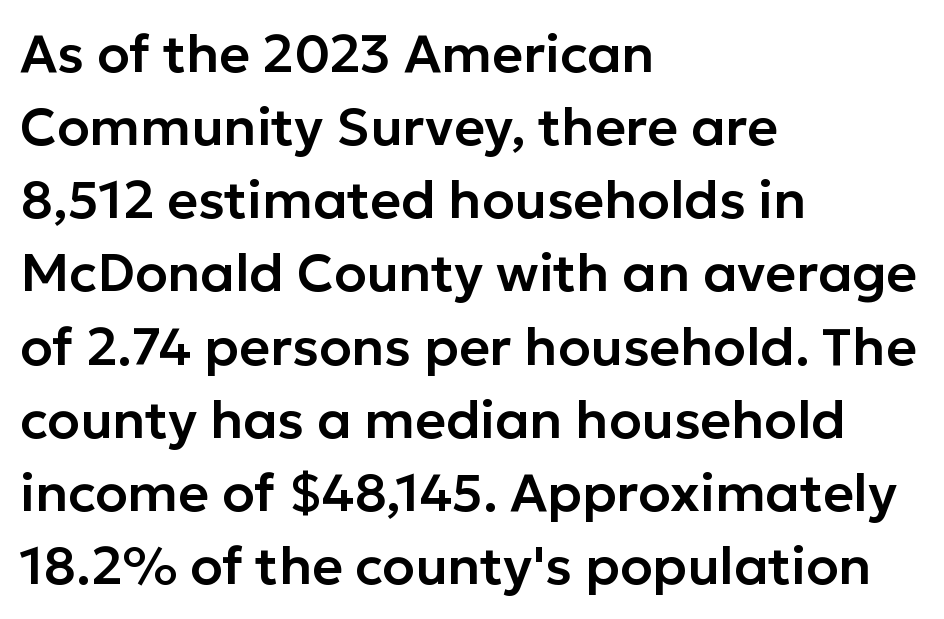
{"serif": "no", "italic": "no", "width": "normal", "stroke_contrast": "low", "x_height": "medium", "monospaced": "no", "underline": "no", "align": "left", "line_spacing": "normal", "line_spacing_ratio": 1.38, "letter_spacing": "normal", "letter_spacing_em": 0.0, "glyph_px": 53}
